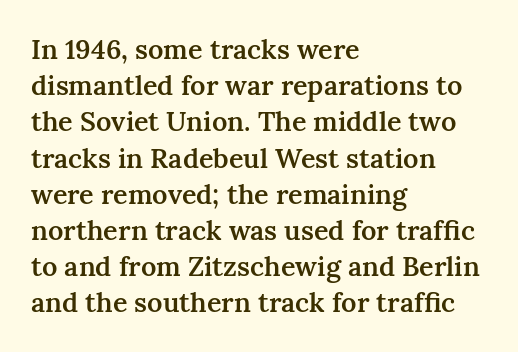
{"italic": "no", "bold": "semi", "underline": "no", "align": "left", "line_spacing": "normal", "line_spacing_ratio": 1.34, "letter_spacing": "normal", "letter_spacing_em": 0.0, "glyph_px": 27}
